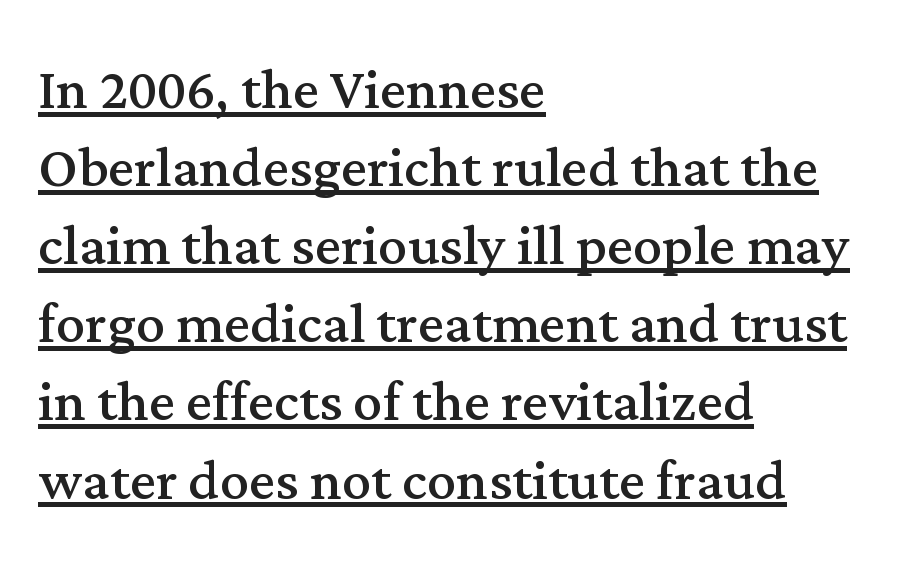
The image shows 73 px regular-weight serif type, upright; set left-aligned, tight line spacing (1.07x), normal letter spacing, underlined; medium stroke contrast and a medium x-height.
